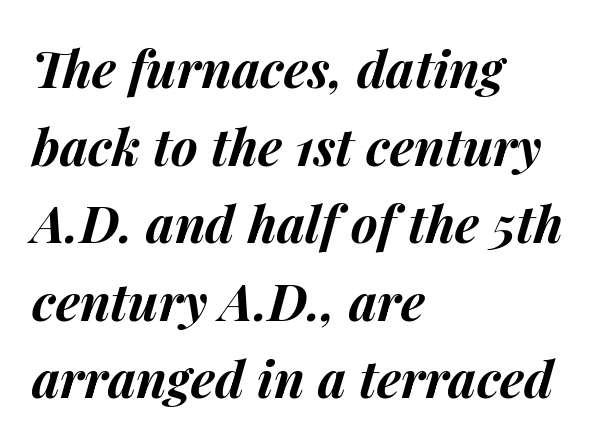
Q: Is the text bold? A: Yes.
Q: Is the text italic (slanted)? A: Yes, it leans right by about 14 degrees.
Q: Is the text underlined? A: No.
Q: How is the paragraph aligned? A: Left-aligned.
Q: Is the spacing between letters normal or unusually wide? A: Normal.
Q: Is the spacing between lines tight, normal or loose? A: Normal.
Q: Width (condensed, normal, or wide)? A: Normal.
Q: Stroke contrast? A: Medium.
Q: x-height? A: Medium.
Q: Monospaced? A: No.
